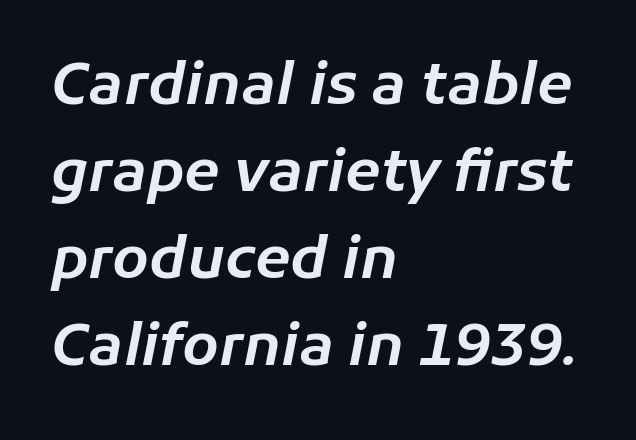
The image shows 58 px text type, italic (leaning right); set left-aligned, normal line spacing (1.5x), normal letter spacing, not underlined; low stroke contrast and a medium x-height.
